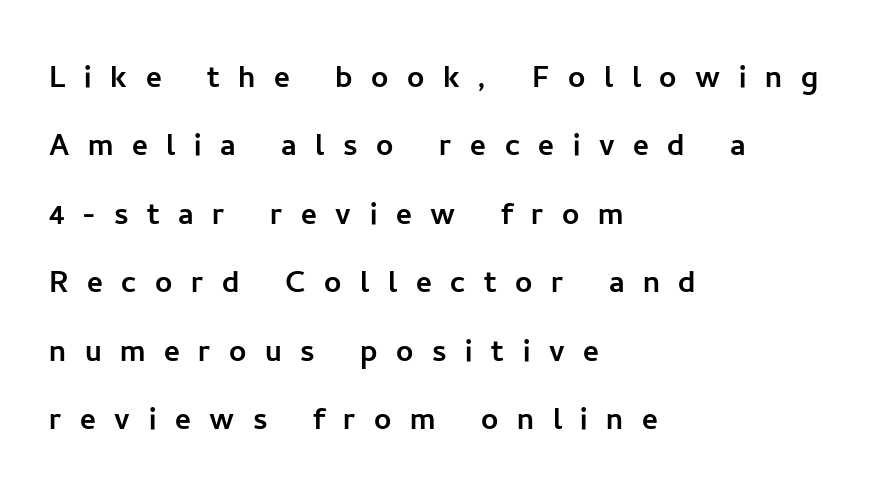
Q: Is the text italic (slanted)? A: No, it is upright.
Q: Is the typeface a serif or a sans-serif typeface? A: Sans-serif.
Q: Is the text underlined? A: No.
Q: How is the paragraph aligned? A: Left-aligned.
Q: Is the spacing between letters normal or unusually wide? A: Unusually wide.
Q: Width (condensed, normal, or wide)? A: Normal.
Q: Stroke contrast? A: Low.
Q: x-height? A: Medium.
Q: Monospaced? A: No.
